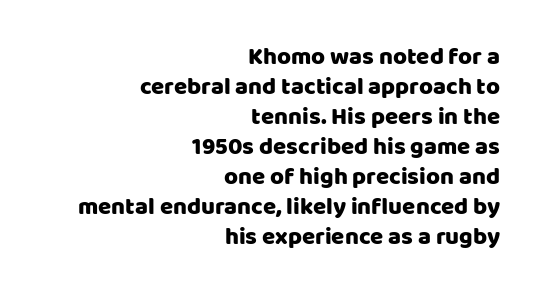
The image shows 24 px text type, upright; set right-aligned, normal line spacing (1.25x), normal letter spacing, not underlined.
